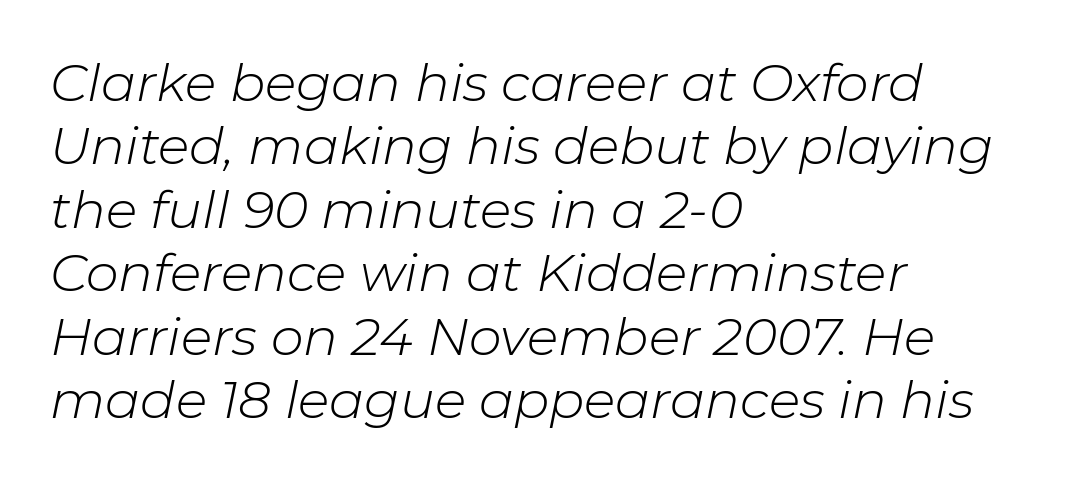
{"italic": "yes", "lean": "right", "slant_degrees": 11, "bold": "no", "weight": "light", "width": "normal", "stroke_contrast": "low", "x_height": "medium", "monospaced": "no", "underline": "no", "align": "left", "line_spacing_ratio": 1.22, "letter_spacing": "normal", "letter_spacing_em": 0.0, "glyph_px": 52}
